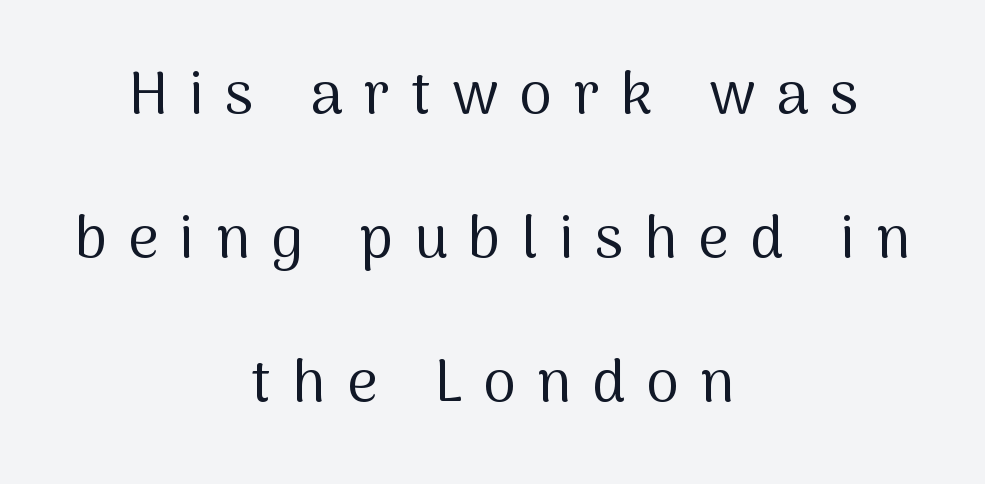
{"serif": "no", "italic": "no", "bold": "no", "weight": "regular", "width": "normal", "stroke_contrast": "medium", "x_height": "medium", "monospaced": "no", "underline": "no", "align": "center", "line_spacing": "loose", "line_spacing_ratio": 2.44, "letter_spacing": "wide", "letter_spacing_em": 0.36, "glyph_px": 59}
